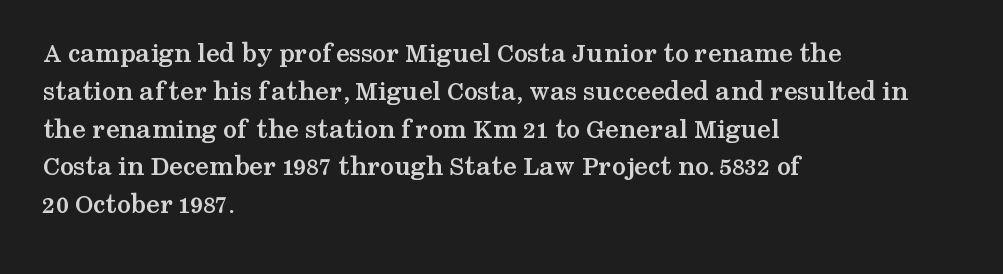
{"serif": "yes", "italic": "no", "bold": "yes", "weight": "semibold", "width": "wide", "stroke_contrast": "medium", "x_height": "medium", "monospaced": "no", "underline": "no", "align": "left", "line_spacing": "normal", "line_spacing_ratio": 1.35, "letter_spacing": "normal", "letter_spacing_em": 0.0, "glyph_px": 28}
